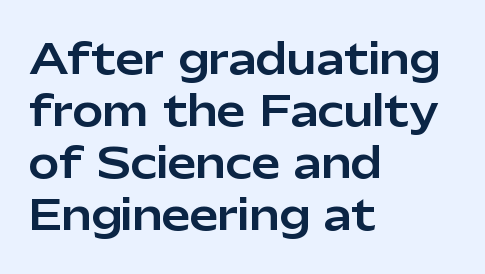
The image shows 41 px sans-serif type, upright; set left-aligned, normal line spacing (1.27x), normal letter spacing, not underlined; low stroke contrast and a medium x-height.
